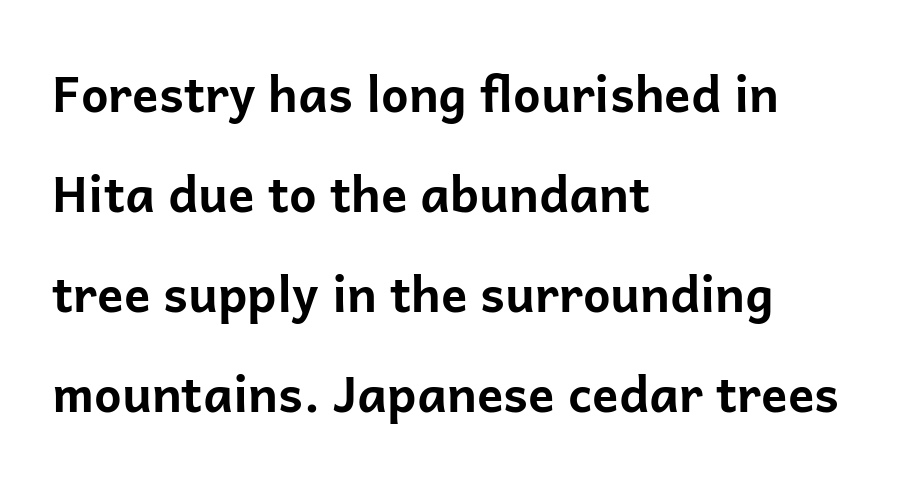
{"serif": "no", "italic": "no", "bold": "yes", "weight": "bold", "width": "normal", "stroke_contrast": "low", "x_height": "medium", "monospaced": "no", "underline": "no", "align": "left", "line_spacing": "loose", "line_spacing_ratio": 2.04, "letter_spacing": "normal", "letter_spacing_em": 0.0, "glyph_px": 49}
